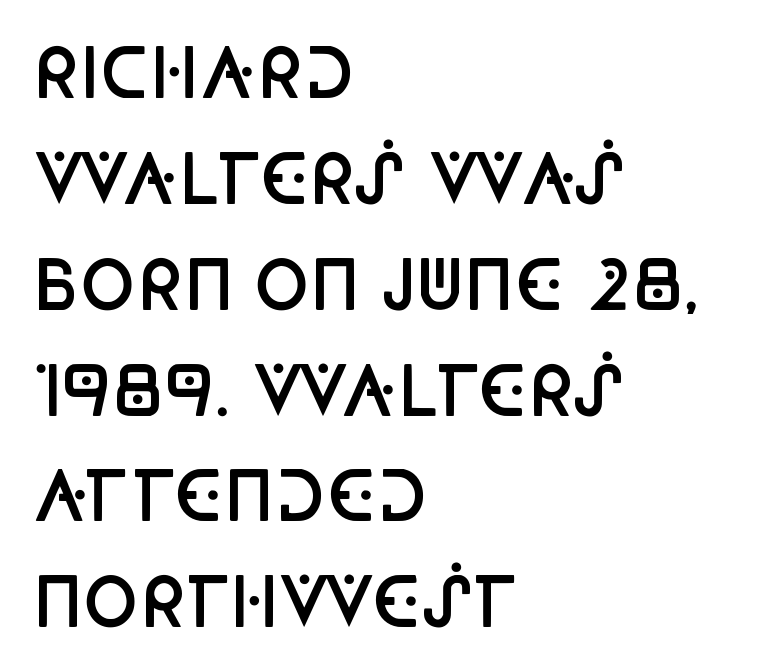
{"serif": "no", "italic": "no", "bold": "semi", "weight": "semibold", "width": "condensed", "stroke_contrast": "low", "x_height": "large", "monospaced": "no", "underline": "no", "align": "left", "line_spacing": "normal", "line_spacing_ratio": 1.58, "letter_spacing": "normal", "letter_spacing_em": 0.0, "glyph_px": 67}
